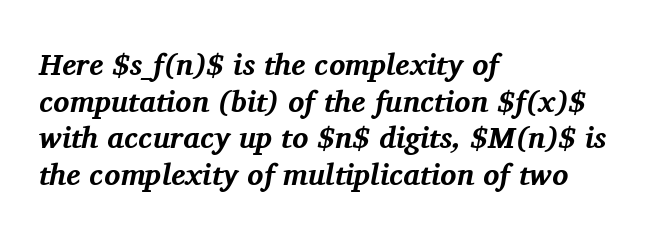
{"serif": "yes", "italic": "yes", "lean": "right", "slant_degrees": 11, "bold": "yes", "weight": "bold", "width": "normal", "stroke_contrast": "medium", "x_height": "medium", "monospaced": "no", "underline": "no", "align": "left", "line_spacing_ratio": 1.22, "letter_spacing": "normal", "letter_spacing_em": 0.0, "glyph_px": 30}
